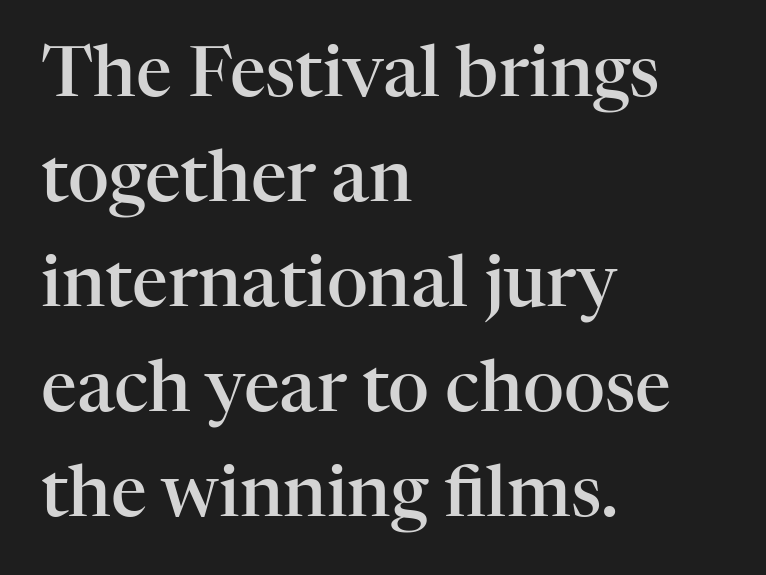
Notice how the stems are strictly vertical — no italics here. Honestly, the letter spacing is just normal — you wouldn't notice it. A normal amount of white space separates one row of letters from the next. Which margin do the lines hug? The left one — the right edge is uneven. I'd call this a serif setting — the letters wear small feet. Words float on clear page, feet unadorned.
